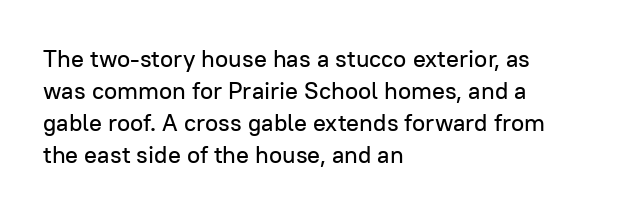
No italicization has been applied; the sample stays upright. The vertical gap from one line to the next is medium. Standard letterfit; no display-style spreading of the glyphs. The passage is arranged the way most books set body copy — flush left. Rule under the text: the space is simply empty.
